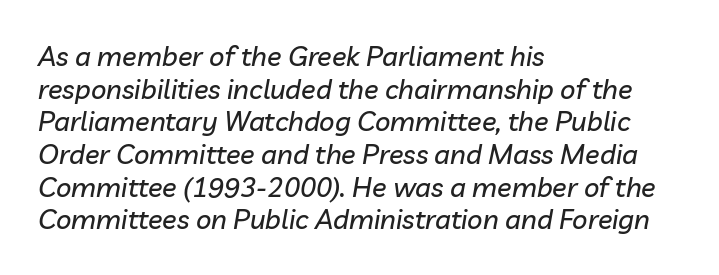
Q: Is the text italic (slanted)? A: Yes, it leans right by about 10 degrees.
Q: Is the text underlined? A: No.
Q: How is the paragraph aligned? A: Left-aligned.
Q: Is the spacing between letters normal or unusually wide? A: Normal.
